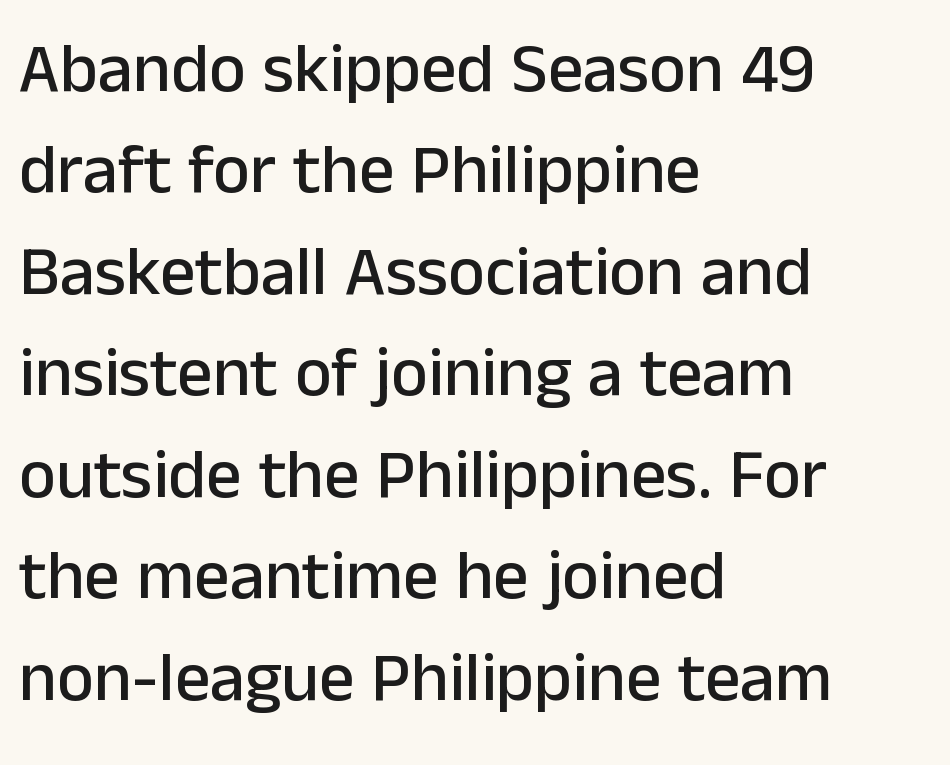
{"serif": "no", "italic": "no", "width": "normal", "stroke_contrast": "low", "x_height": "medium", "monospaced": "no", "underline": "no", "align": "left", "line_spacing": "normal", "line_spacing_ratio": 1.45, "letter_spacing": "normal", "letter_spacing_em": 0.0, "glyph_px": 70}
